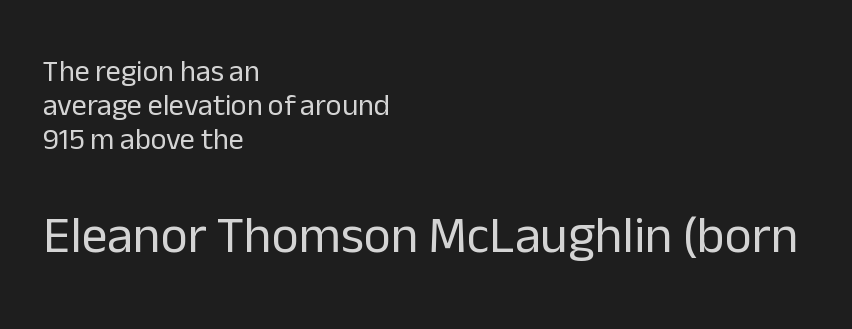
Each letter's strokes conclude bluntly, with no projecting serifs. The letters sit at their default tracking, neither squeezed nor spread. The space directly below the letters is spotless. Horizontal alignment here is leftward, the default for most running prose.
